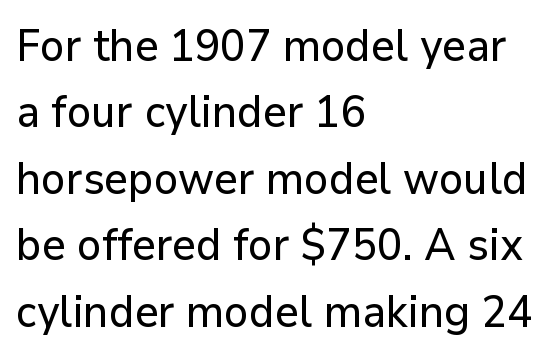
Q: Is the text italic (slanted)? A: No, it is upright.
Q: Is the typeface a serif or a sans-serif typeface? A: Sans-serif.
Q: Is the text underlined? A: No.
Q: How is the paragraph aligned? A: Left-aligned.
Q: Is the spacing between letters normal or unusually wide? A: Normal.
Q: Is the spacing between lines tight, normal or loose? A: Normal.
Q: Width (condensed, normal, or wide)? A: Normal.
Q: Stroke contrast? A: Low.
Q: x-height? A: Medium.
Q: Monospaced? A: No.
